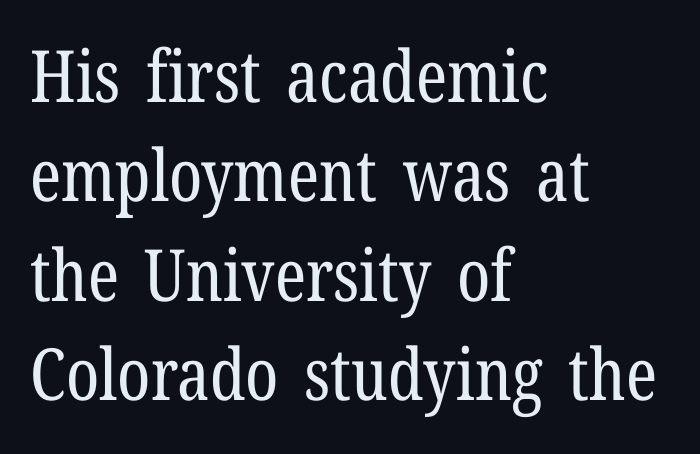
Q: Is the text bold? A: No.
Q: Is the text italic (slanted)? A: No, it is upright.
Q: Is the typeface a serif or a sans-serif typeface? A: Serif.
Q: Is the text underlined? A: No.
Q: How is the paragraph aligned? A: Left-aligned.
Q: Is the spacing between letters normal or unusually wide? A: Normal.
Q: Is the spacing between lines tight, normal or loose? A: Normal.
Q: Width (condensed, normal, or wide)? A: Condensed.
Q: Stroke contrast? A: Low.
Q: x-height? A: Medium.
Q: Monospaced? A: No.
